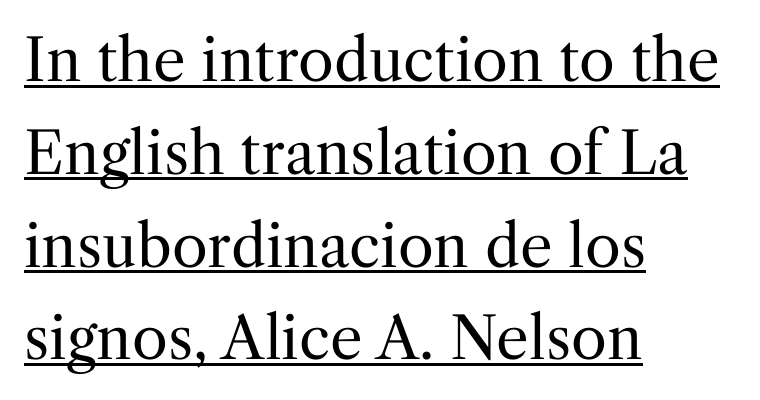
Q: Is the text bold? A: No.
Q: Is the text italic (slanted)? A: No, it is upright.
Q: Is the typeface a serif or a sans-serif typeface? A: Serif.
Q: Is the text underlined? A: Yes.
Q: How is the paragraph aligned? A: Left-aligned.
Q: Is the spacing between letters normal or unusually wide? A: Normal.
Q: Is the spacing between lines tight, normal or loose? A: Normal.
Q: Width (condensed, normal, or wide)? A: Normal.
Q: Stroke contrast? A: Medium.
Q: x-height? A: Medium.
Q: Monospaced? A: No.
